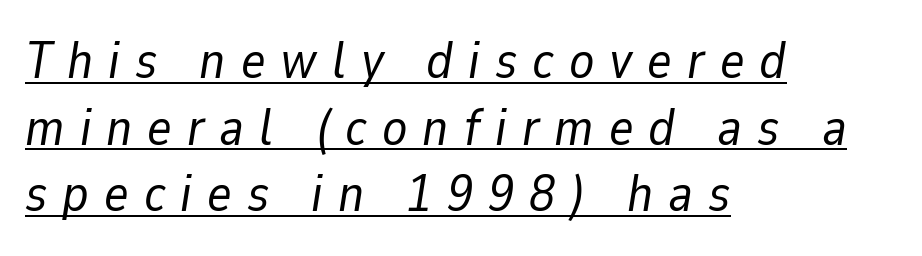
{"italic": "yes", "lean": "right", "slant_degrees": 9, "bold": "no", "weight": "regular", "width": "normal", "stroke_contrast": "low", "x_height": "medium", "monospaced": "no", "underline": "yes", "align": "left", "line_spacing": "normal", "line_spacing_ratio": 1.28, "letter_spacing": "wide", "letter_spacing_em": 0.29, "glyph_px": 52}
